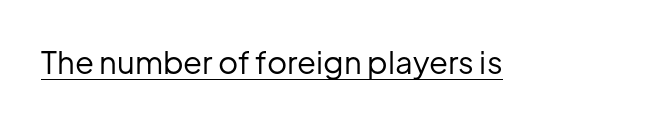
Q: Is the text bold? A: No.
Q: Is the text italic (slanted)? A: No, it is upright.
Q: Is the typeface a serif or a sans-serif typeface? A: Sans-serif.
Q: Is the text underlined? A: Yes.
Q: Is the spacing between letters normal or unusually wide? A: Normal.
Q: Width (condensed, normal, or wide)? A: Normal.
Q: Stroke contrast? A: Low.
Q: x-height? A: Medium.
Q: Monospaced? A: No.
